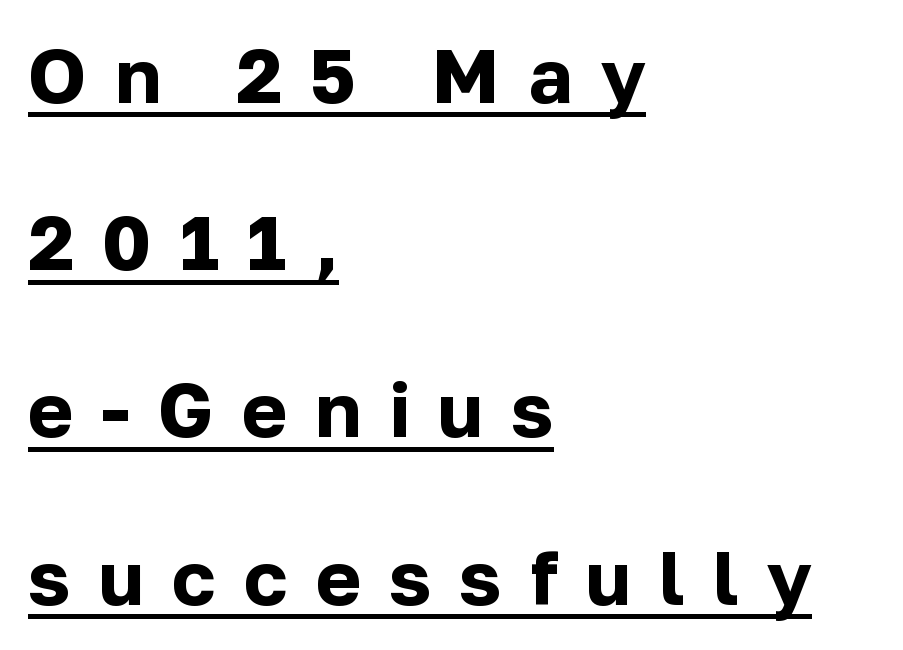
The image shows 76 px bold sans-serif type, upright; set left-aligned, loose line spacing (2.2x), unusually wide letter spacing (+0.37 em), underlined; low stroke contrast and a medium x-height.
